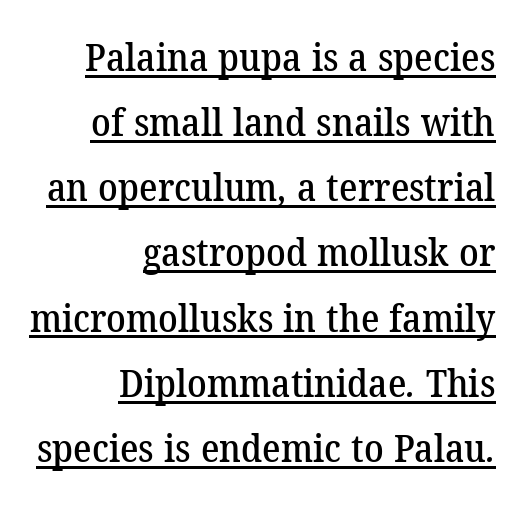
{"serif": "yes", "width": "normal", "stroke_contrast": "low", "x_height": "medium", "monospaced": "no", "underline": "yes", "align": "right", "line_spacing": "normal", "line_spacing_ratio": 1.67, "letter_spacing": "normal", "letter_spacing_em": 0.0, "glyph_px": 39}
